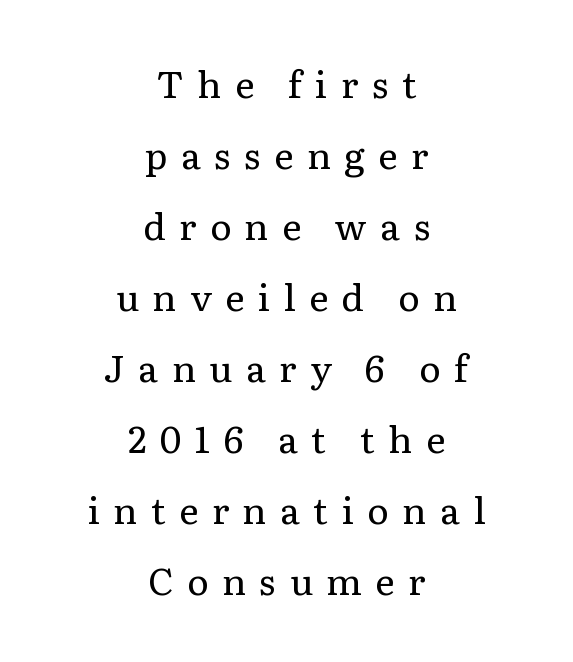
The image shows 37 px regular-weight serif type, upright; set centered, loose line spacing (1.92x), unusually wide letter spacing (+0.36 em), not underlined; low stroke contrast and a medium x-height.
